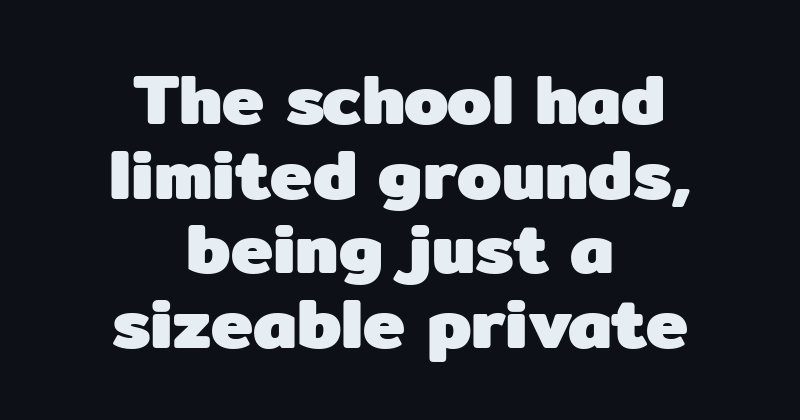
Q: Is the text bold? A: Yes.
Q: Is the text italic (slanted)? A: No, it is upright.
Q: Is the typeface a serif or a sans-serif typeface? A: Sans-serif.
Q: Is the text underlined? A: No.
Q: How is the paragraph aligned? A: Centered.
Q: Is the spacing between letters normal or unusually wide? A: Normal.
Q: Is the spacing between lines tight, normal or loose? A: Tight.
Q: Width (condensed, normal, or wide)? A: Normal.
Q: Stroke contrast? A: Low.
Q: x-height? A: Medium.
Q: Monospaced? A: No.
